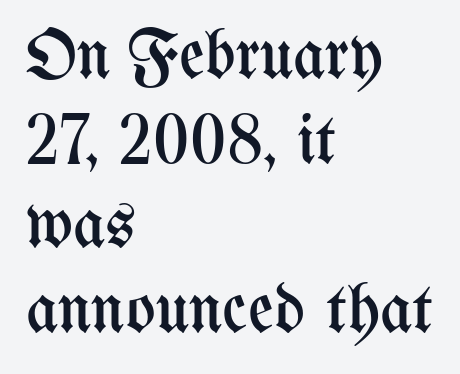
{"italic": "no", "bold": "no", "weight": "regular", "width": "condensed", "stroke_contrast": "medium", "x_height": "medium", "monospaced": "no", "underline": "no", "align": "left", "line_spacing_ratio": 1.21, "letter_spacing": "normal", "letter_spacing_em": 0.0, "glyph_px": 70}
